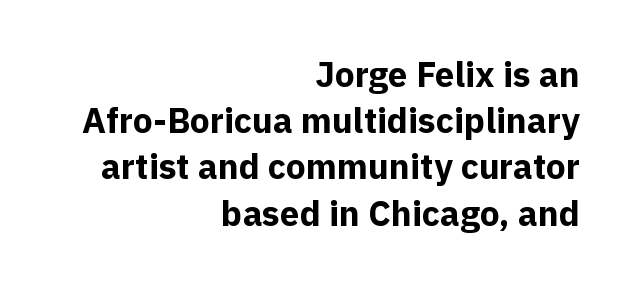
Q: Is the text bold? A: Yes.
Q: Is the text italic (slanted)? A: No, it is upright.
Q: Is the typeface a serif or a sans-serif typeface? A: Sans-serif.
Q: Is the text underlined? A: No.
Q: How is the paragraph aligned? A: Right-aligned.
Q: Is the spacing between letters normal or unusually wide? A: Normal.
Q: Is the spacing between lines tight, normal or loose? A: Normal.
Q: Width (condensed, normal, or wide)? A: Normal.
Q: x-height? A: Medium.
Q: Monospaced? A: No.
